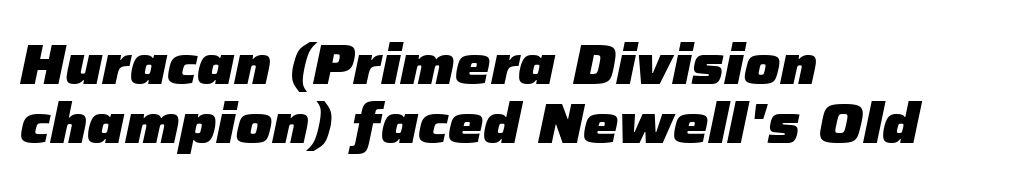
Q: Is the text bold? A: Yes.
Q: Is the text italic (slanted)? A: Yes, it leans right by about 12 degrees.
Q: Is the text underlined? A: No.
Q: How is the paragraph aligned? A: Left-aligned.
Q: Is the spacing between letters normal or unusually wide? A: Normal.
Q: Is the spacing between lines tight, normal or loose? A: Tight.
Q: Width (condensed, normal, or wide)? A: Normal.
Q: Stroke contrast? A: Low.
Q: x-height? A: Medium.
Q: Monospaced? A: No.
